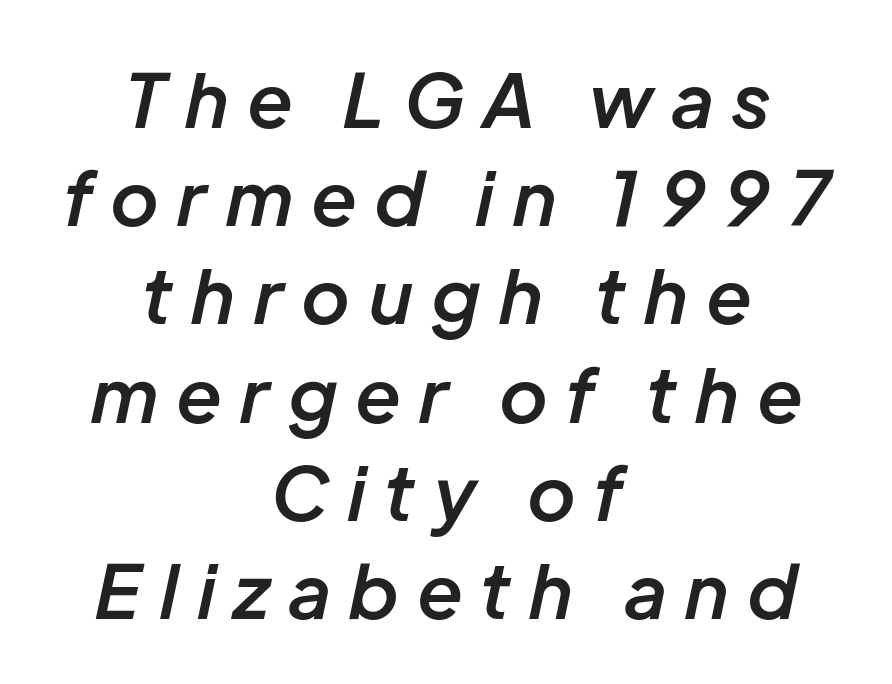
{"italic": "yes", "lean": "right", "slant_degrees": 12, "bold": "semi", "weight": "semibold", "width": "normal", "stroke_contrast": "low", "x_height": "medium", "monospaced": "no", "underline": "no", "align": "center", "line_spacing": "normal", "line_spacing_ratio": 1.31, "letter_spacing": "wide", "letter_spacing_em": 0.26, "glyph_px": 75}
